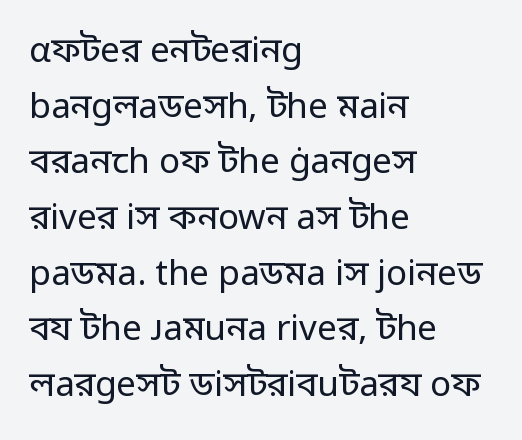
The image shows 35 px regular-weight sans-serif type, upright; set left-aligned, normal line spacing (1.59x), normal letter spacing, not underlined; low stroke contrast and a medium x-height.
